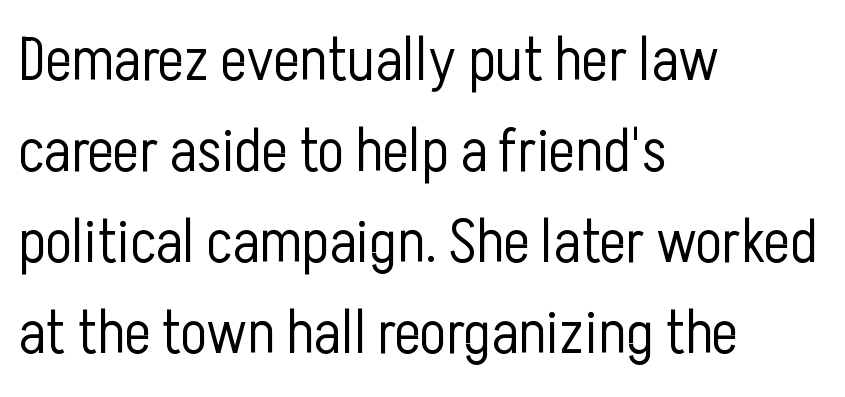
Q: Is the text bold? A: No.
Q: Is the text italic (slanted)? A: No, it is upright.
Q: Is the typeface a serif or a sans-serif typeface? A: Sans-serif.
Q: Is the text underlined? A: No.
Q: How is the paragraph aligned? A: Left-aligned.
Q: Is the spacing between letters normal or unusually wide? A: Normal.
Q: Is the spacing between lines tight, normal or loose? A: Normal.
Q: Width (condensed, normal, or wide)? A: Condensed.
Q: Stroke contrast? A: Low.
Q: x-height? A: Medium.
Q: Monospaced? A: No.
